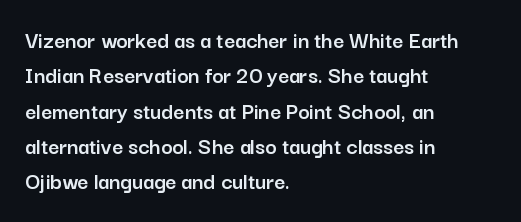
{"italic": "no", "underline": "no", "align": "left", "line_spacing": "normal", "line_spacing_ratio": 1.47, "letter_spacing": "normal", "letter_spacing_em": 0.0, "glyph_px": 24}
